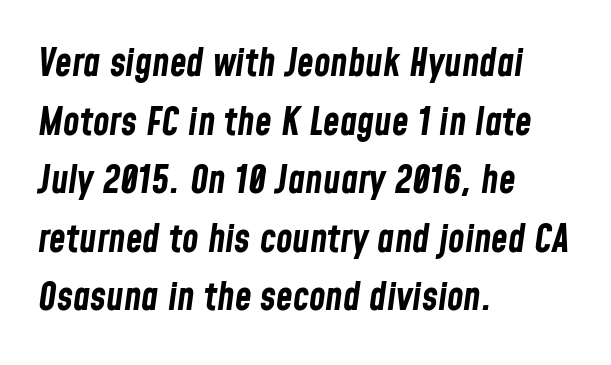
{"italic": "yes", "lean": "right", "slant_degrees": 8, "bold": "yes", "weight": "bold", "width": "condensed", "stroke_contrast": "low", "x_height": "medium", "monospaced": "no", "underline": "no", "align": "left", "line_spacing": "normal", "line_spacing_ratio": 1.54, "letter_spacing": "normal", "letter_spacing_em": 0.0, "glyph_px": 38}
